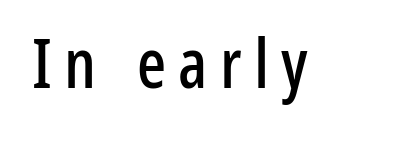
The image shows 68 px condensed sans-serif type, upright; set not underlined; low stroke contrast and a medium x-height.
